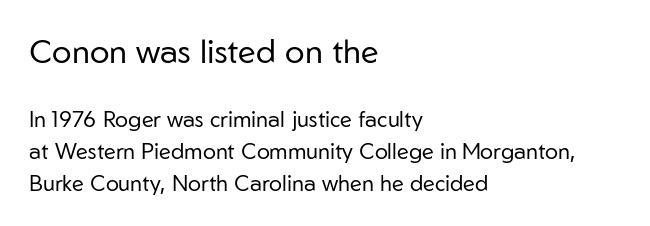
Unbolded letterforms with no extra heft. Casual observation: everything's shoved over to the left. Are there feet on the stems? There aren't — it's a sans. Descender tails drop into unmarked territory. Style check: upright.
